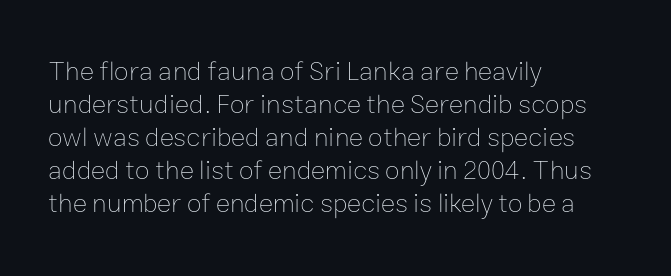
Q: Is the text bold? A: No.
Q: Is the text italic (slanted)? A: No, it is upright.
Q: Is the text underlined? A: No.
Q: How is the paragraph aligned? A: Left-aligned.
Q: Is the spacing between letters normal or unusually wide? A: Normal.
